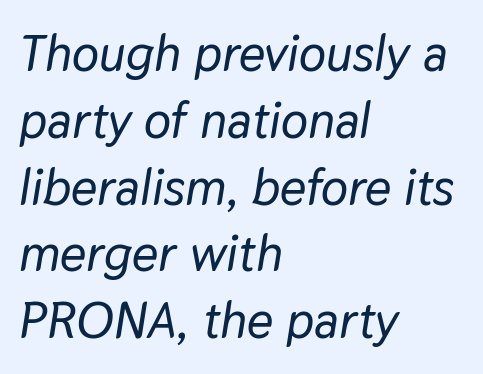
{"italic": "yes", "lean": "right", "slant_degrees": 9, "width": "normal", "stroke_contrast": "low", "x_height": "medium", "monospaced": "no", "underline": "no", "align": "left", "line_spacing": "normal", "line_spacing_ratio": 1.31, "letter_spacing": "normal", "letter_spacing_em": 0.0, "glyph_px": 51}
